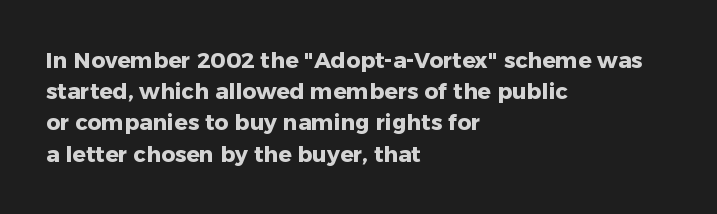
In CSS terms this would be text-align: left. Baseline-to-baseline distance is the conventional proportion of letter height. Notice how the stems are strictly vertical — no italics here. The space beneath each line is pristine and unruled. Spacing between characters is what you'd get straight out of the box. The passage shown is emphatically bold.
